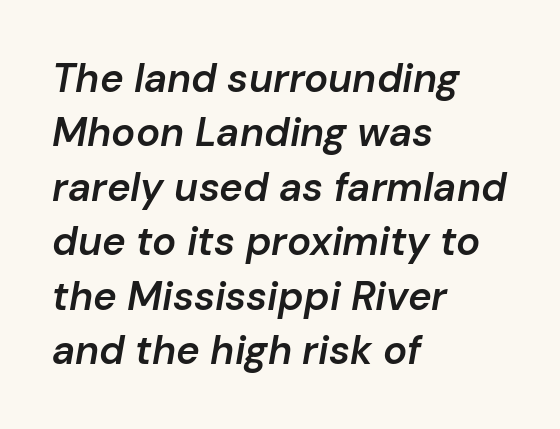
The image shows 40 px semibold type, italic (leaning right); set left-aligned, normal line spacing (1.36x), normal letter spacing, not underlined; low stroke contrast and a medium x-height.
